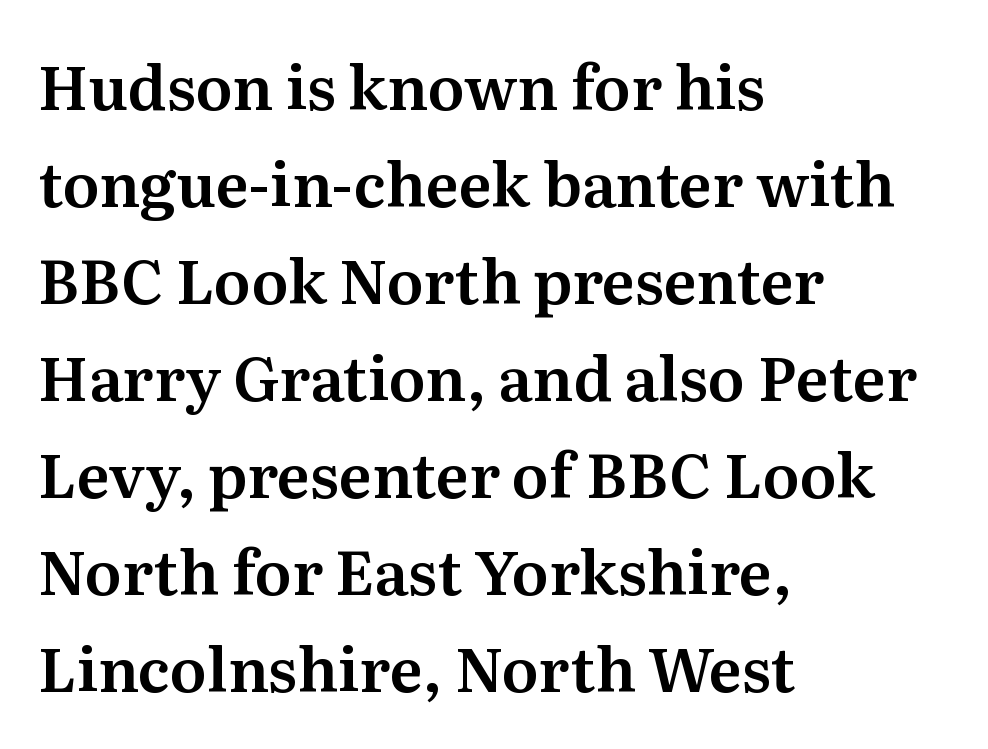
Think of a printed novel: that variable character pitch is what you see here. Horizontal bands of white between lines are of average thickness. This is the regular roman posture of the typeface. The specimen omits any rule beneath the text block's lines.
